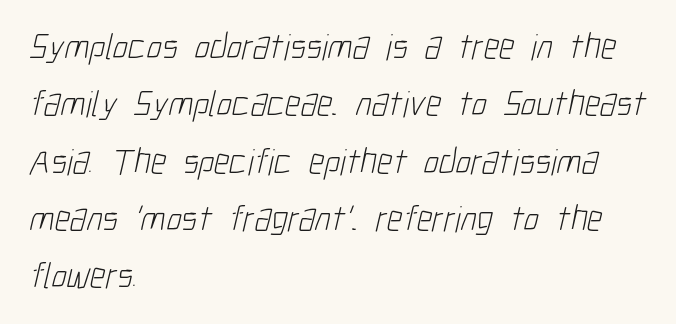
Q: Is the text bold? A: No.
Q: Is the typeface a serif or a sans-serif typeface? A: Sans-serif.
Q: Is the text underlined? A: No.
Q: How is the paragraph aligned? A: Left-aligned.
Q: Is the spacing between letters normal or unusually wide? A: Normal.
Q: Is the spacing between lines tight, normal or loose? A: Normal.
Q: Width (condensed, normal, or wide)? A: Condensed.
Q: Stroke contrast? A: Low.
Q: x-height? A: Medium.
Q: Monospaced? A: No.
